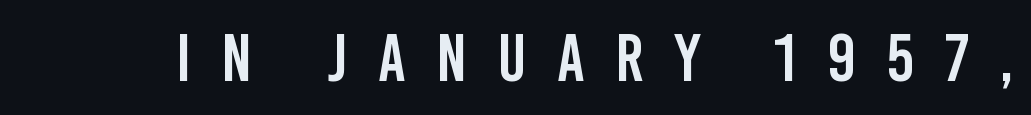
The letters advance in unequal steps, a hallmark of proportional type. Descenders are the only things crossing below the line. Characters remain perfectly vertical along every line. The type family on display is of the sans-serif kind. The tracking jumps out immediately: characters are airy and widely separated.
